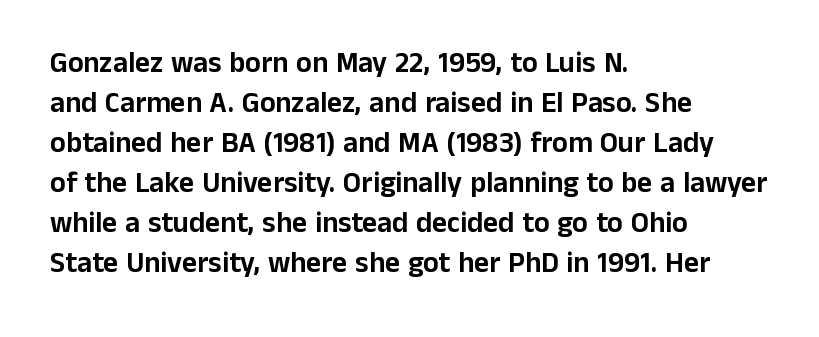
{"serif": "no", "italic": "no", "width": "normal", "stroke_contrast": "low", "x_height": "medium", "monospaced": "no", "underline": "no", "align": "left", "line_spacing": "normal", "line_spacing_ratio": 1.38, "letter_spacing": "normal", "letter_spacing_em": 0.0, "glyph_px": 29}
